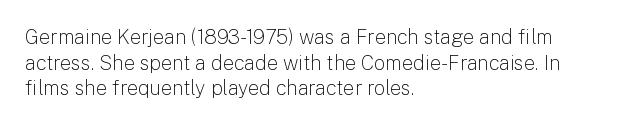
The weight would be labelled regular, book, light, or lighter still. Tall strokes in this sample are plumb rather than angled. These lines stack with their left ends in a neat column. Unmarked baselines from the first word to the last. Regular leading. A typesetter would call this zero additional tracking.
